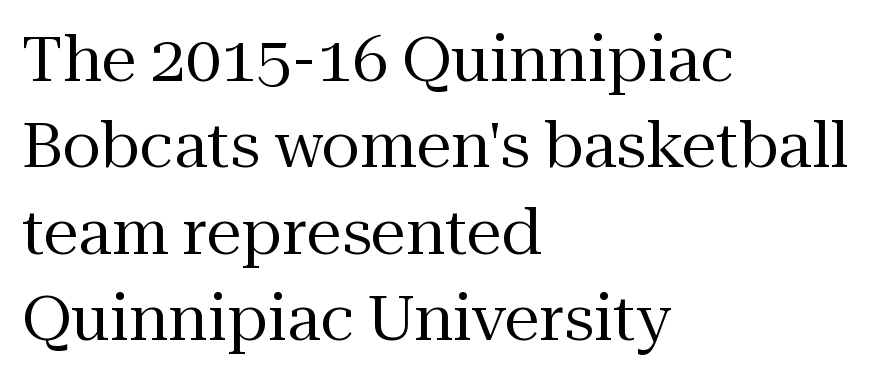
Q: Is the text bold? A: No.
Q: Is the text italic (slanted)? A: No, it is upright.
Q: Is the typeface a serif or a sans-serif typeface? A: Serif.
Q: Is the text underlined? A: No.
Q: How is the paragraph aligned? A: Left-aligned.
Q: Is the spacing between letters normal or unusually wide? A: Normal.
Q: Is the spacing between lines tight, normal or loose? A: Normal.
Q: Width (condensed, normal, or wide)? A: Normal.
Q: Stroke contrast? A: Medium.
Q: x-height? A: Medium.
Q: Monospaced? A: No.
